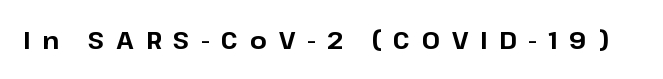
Q: Is the text bold? A: Yes.
Q: Is the text italic (slanted)? A: No, it is upright.
Q: Is the text underlined? A: No.
Q: Is the spacing between letters normal or unusually wide? A: Unusually wide.
